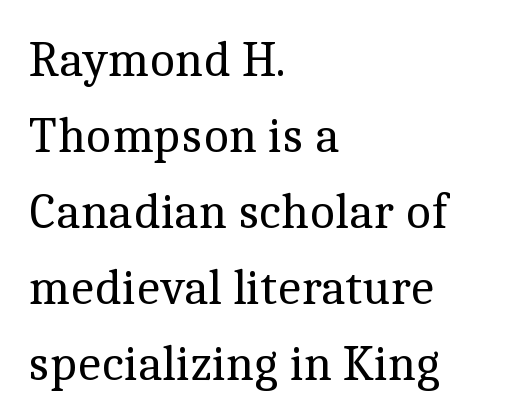
The image shows 50 px regular-weight serif type, upright; set left-aligned, normal line spacing (1.52x), normal letter spacing, not underlined; a medium x-height.
